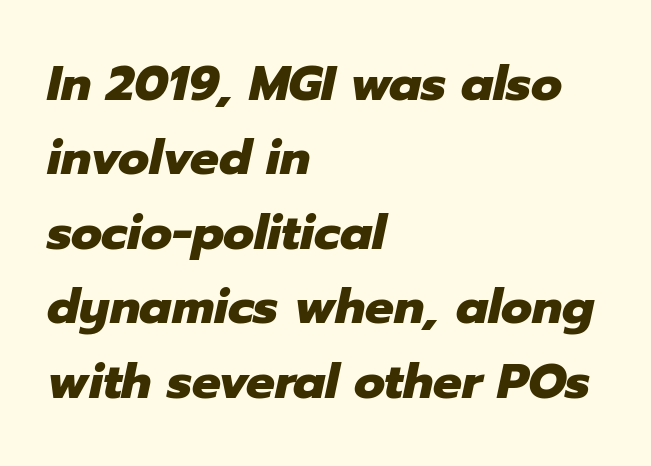
{"italic": "yes", "lean": "right", "slant_degrees": 12, "bold": "yes", "weight": "heavy", "width": "normal", "stroke_contrast": "low", "x_height": "medium", "monospaced": "no", "underline": "no", "align": "left", "line_spacing": "normal", "line_spacing_ratio": 1.55, "letter_spacing": "normal", "letter_spacing_em": 0.0, "glyph_px": 48}
